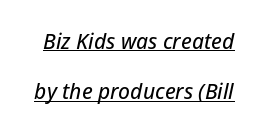
Q: Is the text italic (slanted)? A: Yes, it leans right by about 12 degrees.
Q: Is the text underlined? A: Yes.
Q: Is the spacing between letters normal or unusually wide? A: Normal.
Q: Is the spacing between lines tight, normal or loose? A: Loose.
